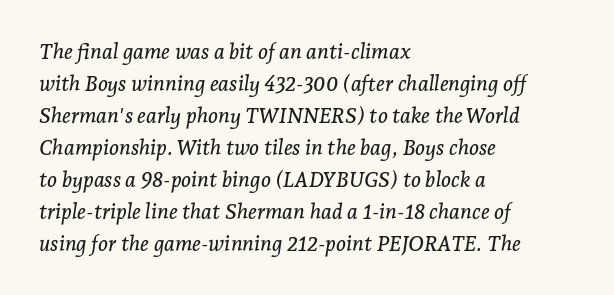
{"italic": "yes", "lean": "right", "slant_degrees": 7, "underline": "no", "align": "left", "line_spacing": "normal", "line_spacing_ratio": 1.52, "letter_spacing": "normal", "letter_spacing_em": 0.0, "glyph_px": 21}
